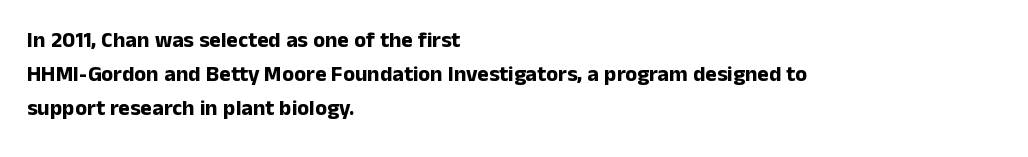
{"italic": "no", "bold": "yes", "underline": "no", "align": "left", "line_spacing": "normal", "line_spacing_ratio": 1.55, "letter_spacing": "normal", "letter_spacing_em": 0.0, "glyph_px": 22}
